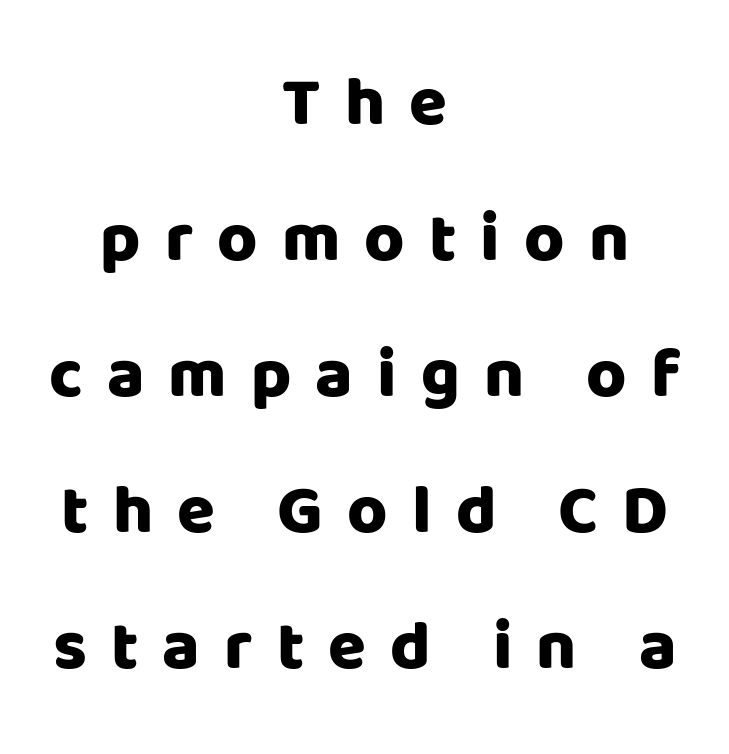
Any mark beneath the type? The region is blank. Every letter is thick-stroked: bold, no question. Leading is clearly above the norm, producing a sparse column. Someone cranked the tracking dial way up on this one. This sample is center-justified, so both line endings float freely.
